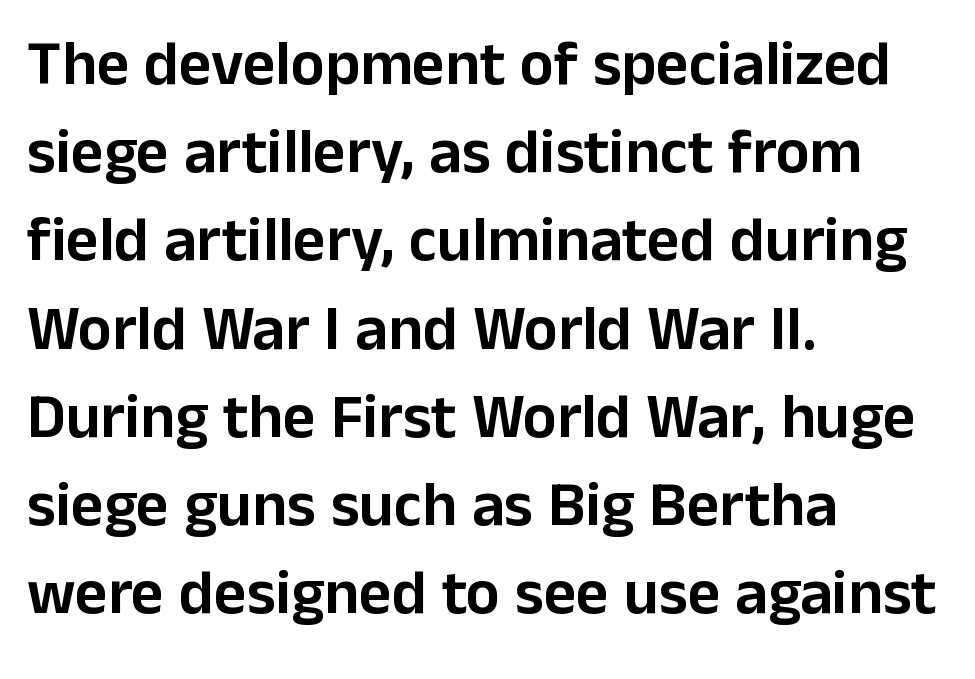
{"serif": "no", "italic": "no", "width": "normal", "stroke_contrast": "low", "x_height": "medium", "monospaced": "no", "underline": "no", "align": "left", "line_spacing": "normal", "line_spacing_ratio": 1.4, "letter_spacing": "normal", "letter_spacing_em": 0.0, "glyph_px": 63}
